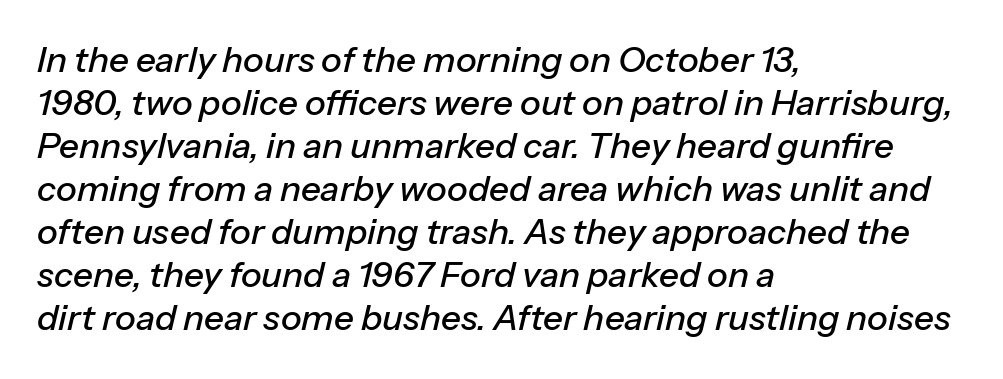
Q: Is the text italic (slanted)? A: Yes, it leans right by about 13 degrees.
Q: Is the text underlined? A: No.
Q: How is the paragraph aligned? A: Left-aligned.
Q: Is the spacing between letters normal or unusually wide? A: Normal.
Q: Width (condensed, normal, or wide)? A: Normal.
Q: Stroke contrast? A: Low.
Q: x-height? A: Medium.
Q: Monospaced? A: No.
